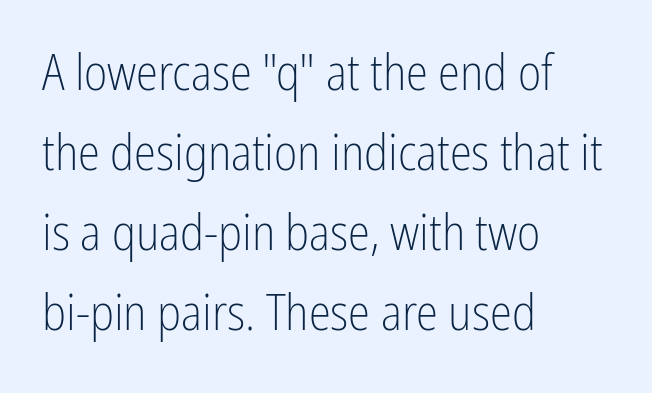
The image shows 50 px light, condensed sans-serif type, upright; set left-aligned, normal line spacing (1.6x), normal letter spacing, not underlined; low stroke contrast and a medium x-height.
